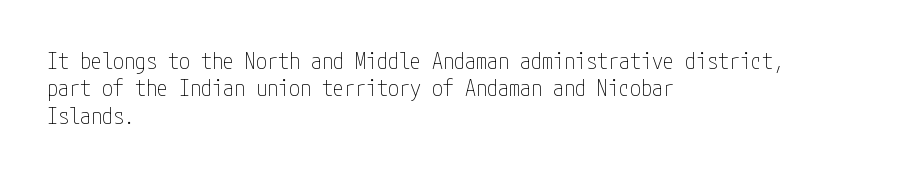
The image shows 22 px text type, upright; set left-aligned, normal line spacing (1.25x), normal letter spacing, not underlined.
